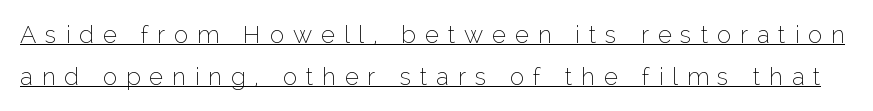
Q: Is the text bold? A: No.
Q: Is the text italic (slanted)? A: No, it is upright.
Q: Is the text underlined? A: Yes.
Q: Is the spacing between letters normal or unusually wide? A: Unusually wide.
